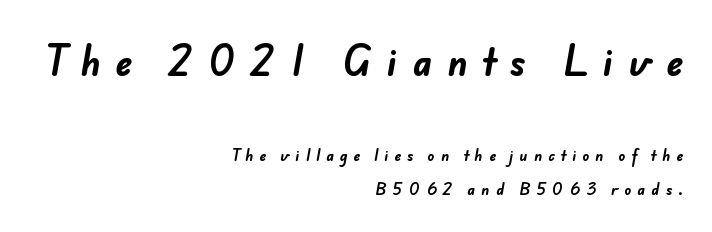
Q: Is the text bold? A: Yes.
Q: Is the typeface a serif or a sans-serif typeface? A: Sans-serif.
Q: Is the text underlined? A: No.
Q: How is the paragraph aligned? A: Right-aligned.
Q: Is the spacing between letters normal or unusually wide? A: Unusually wide.
Q: Is the spacing between lines tight, normal or loose? A: Loose.
Q: Which block of text is set in a larger size, the first (top) or the second (bottom)? A: The first (top) one.
Q: Width (condensed, normal, or wide)? A: Normal.
Q: Stroke contrast? A: Low.
Q: x-height? A: Small.
Q: Monospaced? A: No.
